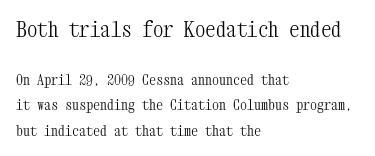
The image shows 21 px text type, upright; set left-aligned, line spacing 1.82x, normal letter spacing, not underlined; the first (top) block is 1.5x larger.
